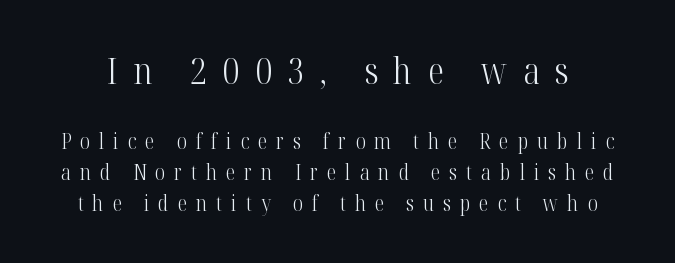
The image shows 36 px light, condensed serif type, upright; set normal line spacing (1.46x), unusually wide letter spacing (+0.43 em), not underlined; the first (top) block is 1.71x larger; high stroke contrast and a medium x-height.
